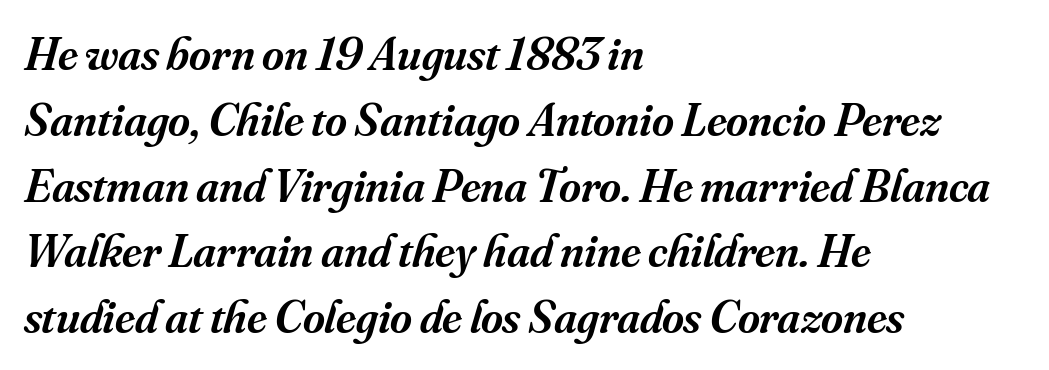
{"serif": "yes", "italic": "yes", "lean": "right", "slant_degrees": 16, "bold": "semi", "weight": "semibold", "width": "normal", "stroke_contrast": "medium", "x_height": "small", "monospaced": "no", "underline": "no", "align": "left", "line_spacing": "normal", "line_spacing_ratio": 1.4, "letter_spacing": "normal", "letter_spacing_em": 0.0, "glyph_px": 47}
